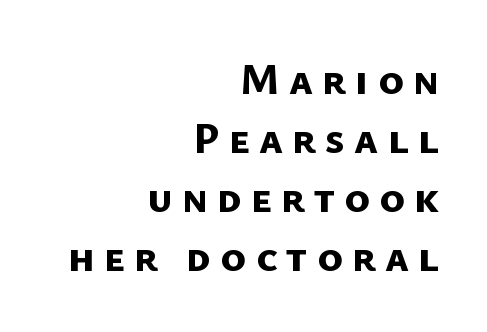
{"serif": "no", "bold": "yes", "weight": "bold", "width": "normal", "stroke_contrast": "low", "x_height": "medium", "monospaced": "no", "underline": "no", "align": "right", "line_spacing": "normal", "line_spacing_ratio": 1.37, "letter_spacing": "wide", "letter_spacing_em": 0.21, "glyph_px": 43}
